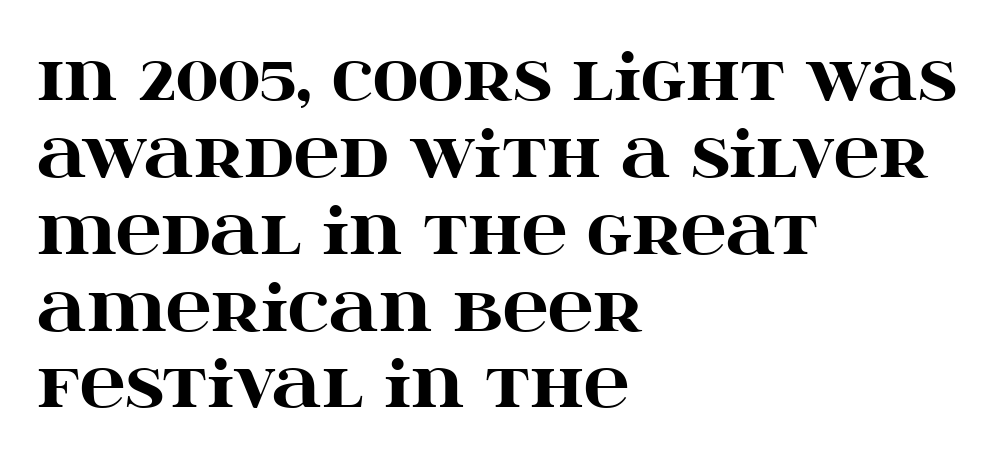
The image shows 63 px heavy, wide serif type, upright; set left-aligned, line spacing 1.22x, normal letter spacing, not underlined; high stroke contrast and a large x-height.
